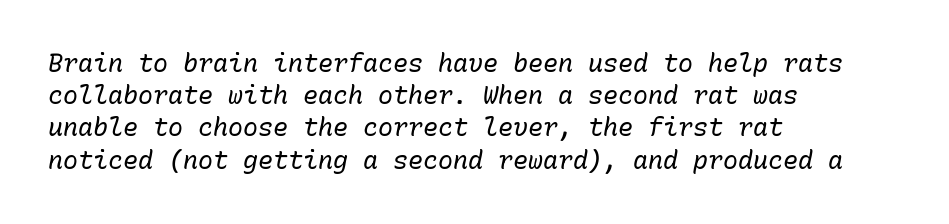
Q: Is the text bold? A: No.
Q: Is the text italic (slanted)? A: Yes, it leans right by about 10 degrees.
Q: Is the text underlined? A: No.
Q: How is the paragraph aligned? A: Left-aligned.
Q: Is the spacing between letters normal or unusually wide? A: Normal.
Q: Is the spacing between lines tight, normal or loose? A: Normal.
